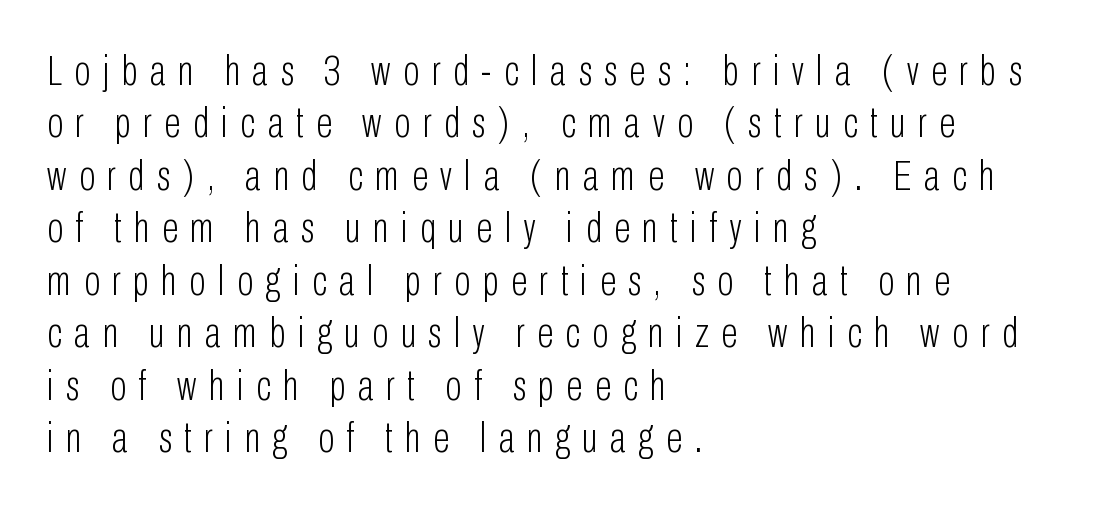
{"serif": "no", "italic": "no", "bold": "no", "weight": "light", "width": "condensed", "stroke_contrast": "low", "x_height": "medium", "monospaced": "no", "underline": "no", "align": "left", "line_spacing_ratio": 1.22, "letter_spacing": "wide", "letter_spacing_em": 0.29, "glyph_px": 43}
